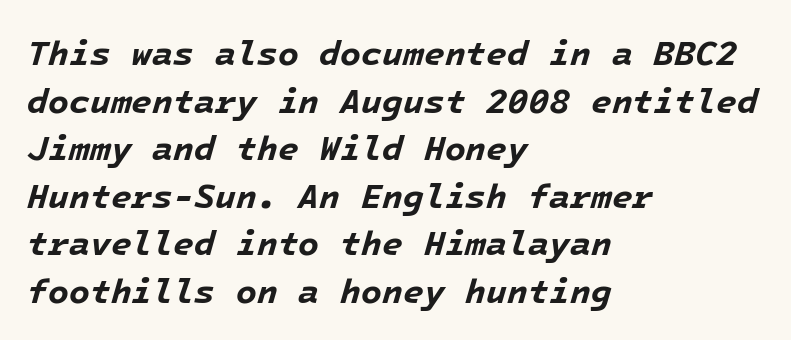
The image shows 34 px bold type, italic (leaning right); set left-aligned, normal line spacing (1.4x), normal letter spacing, not underlined; low stroke contrast and a medium x-height.
